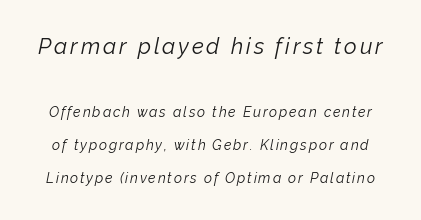
Q: Is the text bold? A: No.
Q: Is the text italic (slanted)? A: Yes, it leans right by about 12 degrees.
Q: Is the text underlined? A: No.
Q: Is the spacing between lines tight, normal or loose? A: Loose.
Q: Which block of text is set in a larger size, the first (top) or the second (bottom)? A: The first (top) one.
